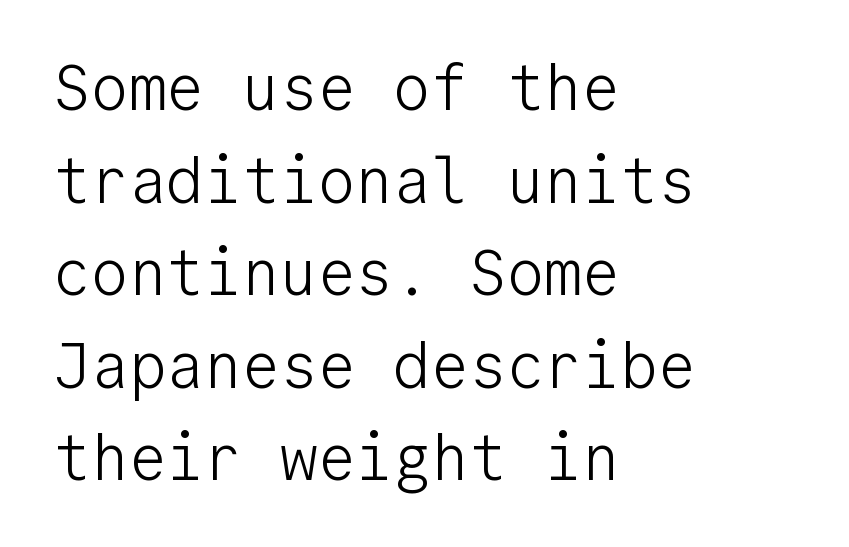
{"serif": "no", "italic": "no", "bold": "no", "weight": "light", "width": "normal", "stroke_contrast": "low", "x_height": "medium", "monospaced": "yes", "underline": "no", "align": "left", "line_spacing": "normal", "line_spacing_ratio": 1.47, "letter_spacing": "normal", "letter_spacing_em": 0.0, "glyph_px": 63}
